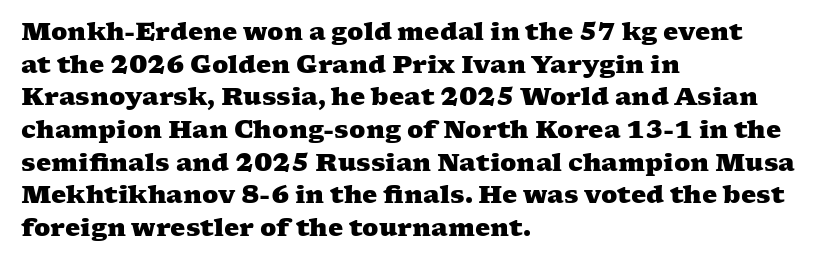
The image shows 24 px bold type; set left-aligned, normal line spacing (1.36x), normal letter spacing, not underlined.
